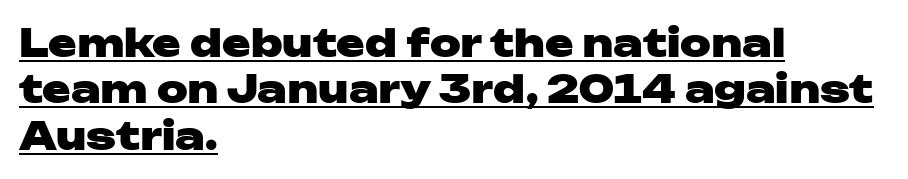
Q: Is the text bold? A: Yes.
Q: Is the text italic (slanted)? A: No, it is upright.
Q: Is the typeface a serif or a sans-serif typeface? A: Sans-serif.
Q: Is the text underlined? A: Yes.
Q: How is the paragraph aligned? A: Left-aligned.
Q: Is the spacing between letters normal or unusually wide? A: Normal.
Q: Width (condensed, normal, or wide)? A: Wide.
Q: Stroke contrast? A: Low.
Q: x-height? A: Medium.
Q: Monospaced? A: No.
